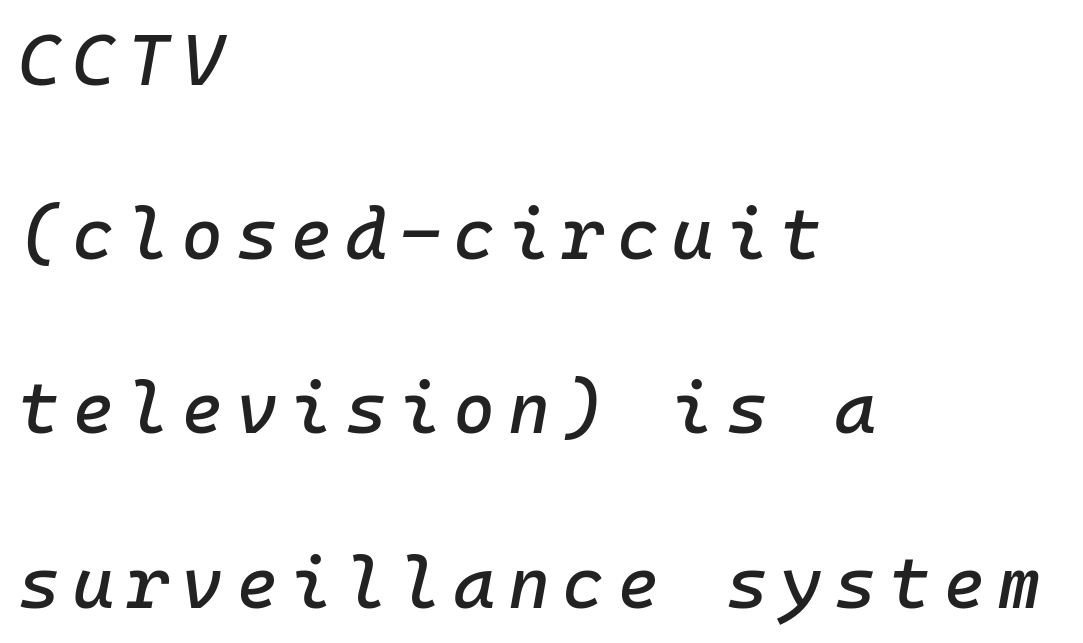
Q: Is the text italic (slanted)? A: Yes, it leans right by about 10 degrees.
Q: Is the text underlined? A: No.
Q: How is the paragraph aligned? A: Left-aligned.
Q: Is the spacing between lines tight, normal or loose? A: Loose.
Q: Width (condensed, normal, or wide)? A: Normal.
Q: Stroke contrast? A: Low.
Q: x-height? A: Medium.
Q: Monospaced? A: Yes.
